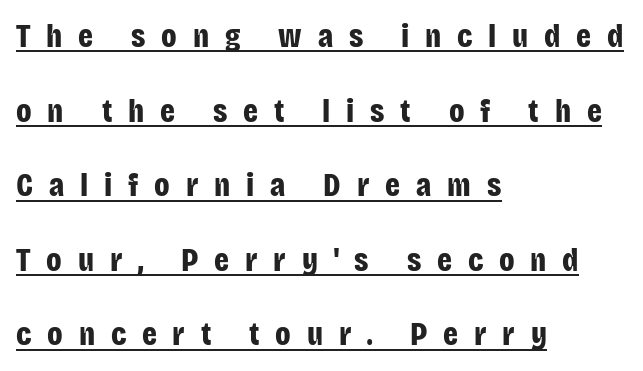
The image shows 33 px bold, condensed sans-serif type, upright; set left-aligned, loose line spacing (2.26x), unusually wide letter spacing (+0.48 em), underlined; low stroke contrast and a large x-height.
